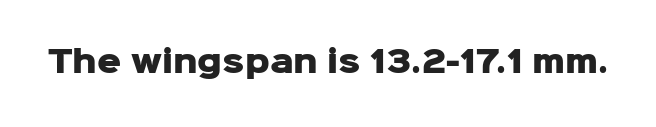
A typesetter would call this proportional, since set widths differ per character. Rule under the text: the space is simply empty. Nope, no serifs anywhere on these letters. Does the lettering tilt? It doesn't — this is upright. Spacing between characters is what you'd get straight out of the box. Emphasis by weight is at full strength: bold.
